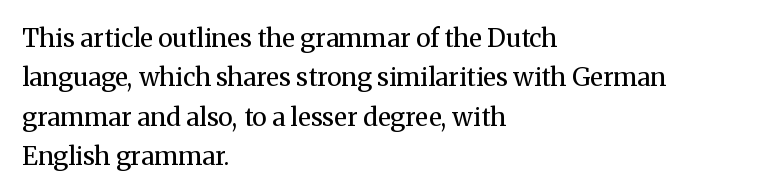
This block has exactly the height ordinary leading produces. Heft: none added — not bold. The face used here is rendered with its standard letterfit. Horizontally, the lines are justified to the leading edge only.
